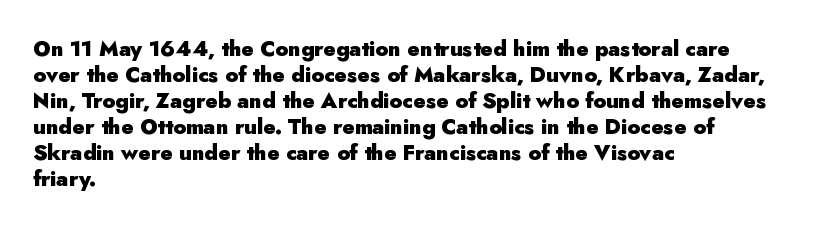
The strokes are fattened all the way to bold. Visually the block forms a straight wall on the left and a jagged coastline on the right. A typesetter would mark this as roman, not italic. The words here are not underlined.
